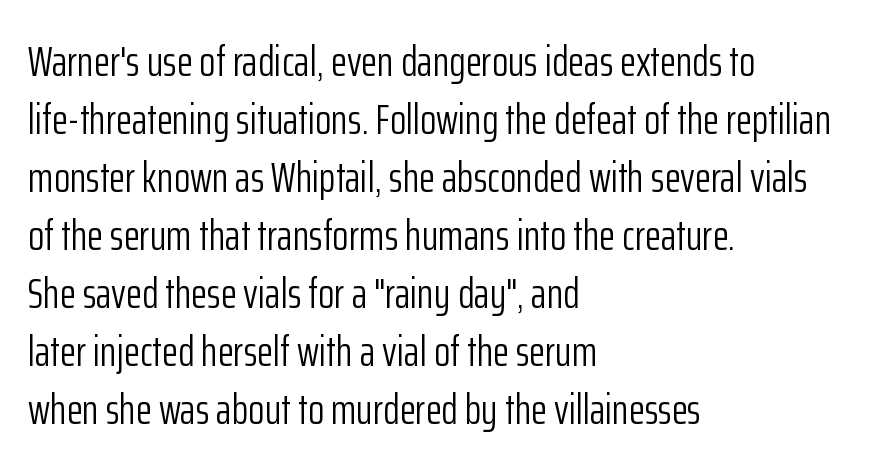
Do the characters align in a grid? No, the font is proportional. Left-aligned paragraph, ragged on the right. This block has exactly the height ordinary leading produces. The font's upright variant was chosen for this text. Letters have the restrained weight of plain body copy at most. Check the space under the baseline: it is left empty.
